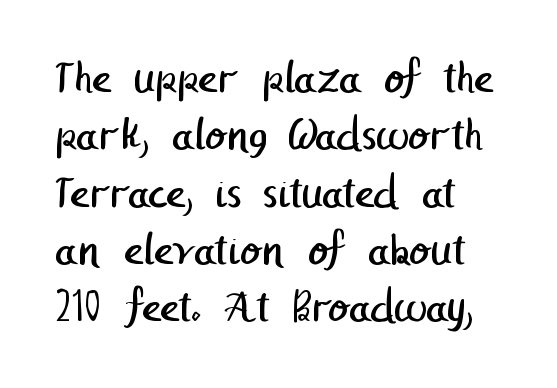
{"serif": "no", "bold": "no", "weight": "regular", "width": "normal", "stroke_contrast": "low", "x_height": "medium", "underline": "no", "align": "left", "line_spacing_ratio": 1.22, "letter_spacing": "normal", "letter_spacing_em": 0.0, "glyph_px": 47}
